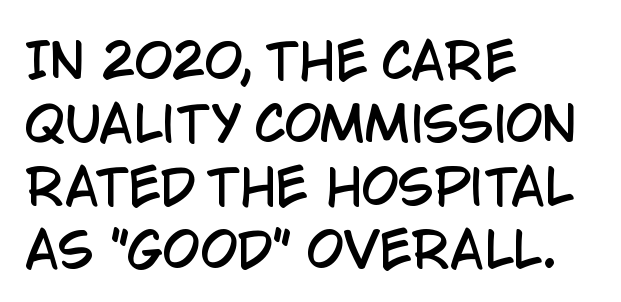
{"serif": "no", "italic": "no", "width": "condensed", "stroke_contrast": "low", "x_height": "large", "monospaced": "no", "underline": "no", "align": "left", "line_spacing": "normal", "line_spacing_ratio": 1.31, "letter_spacing": "normal", "letter_spacing_em": 0.0, "glyph_px": 48}
